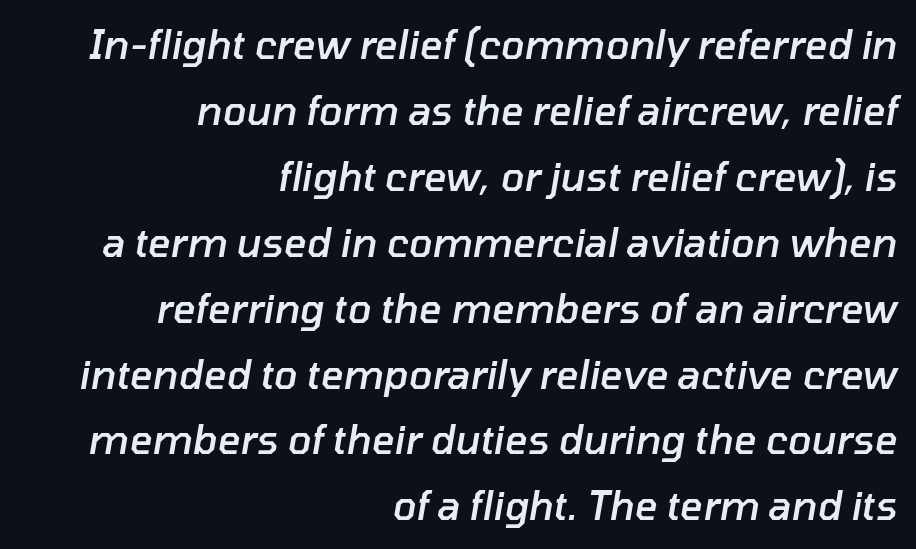
Q: Is the text bold? A: Semi-bold.
Q: Is the text italic (slanted)? A: Yes, it leans right by about 10 degrees.
Q: Is the text underlined? A: No.
Q: How is the paragraph aligned? A: Right-aligned.
Q: Is the spacing between letters normal or unusually wide? A: Normal.
Q: Is the spacing between lines tight, normal or loose? A: Normal.
Q: Width (condensed, normal, or wide)? A: Normal.
Q: Stroke contrast? A: Low.
Q: x-height? A: Medium.
Q: Monospaced? A: No.
